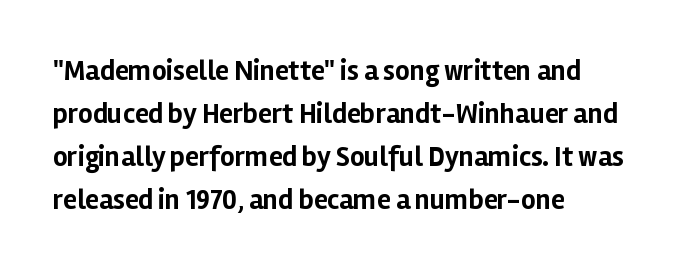
{"serif": "no", "italic": "no", "bold": "yes", "weight": "bold", "width": "normal", "stroke_contrast": "low", "x_height": "medium", "monospaced": "no", "underline": "no", "align": "left", "line_spacing": "normal", "line_spacing_ratio": 1.54, "letter_spacing": "normal", "letter_spacing_em": 0.0, "glyph_px": 28}
